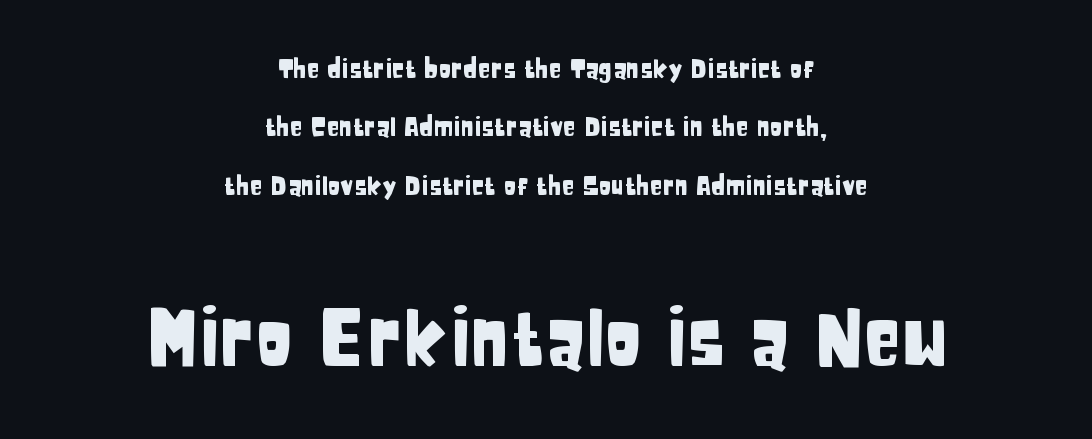
Q: Is the text italic (slanted)? A: No, it is upright.
Q: Is the typeface a serif or a sans-serif typeface? A: Sans-serif.
Q: Is the text underlined? A: No.
Q: How is the paragraph aligned? A: Centered.
Q: Is the spacing between letters normal or unusually wide? A: Normal.
Q: Is the spacing between lines tight, normal or loose? A: Loose.
Q: Which block of text is set in a larger size, the first (top) or the second (bottom)? A: The second (bottom) one.
Q: Width (condensed, normal, or wide)? A: Condensed.
Q: Stroke contrast? A: Low.
Q: x-height? A: Large.
Q: Monospaced? A: No.
